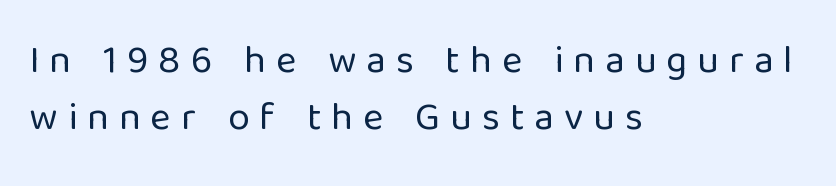
The image shows 39 px regular-weight sans-serif type, upright; set left-aligned, normal line spacing (1.47x), unusually wide letter spacing (+0.26 em), not underlined; low stroke contrast and a medium x-height.
